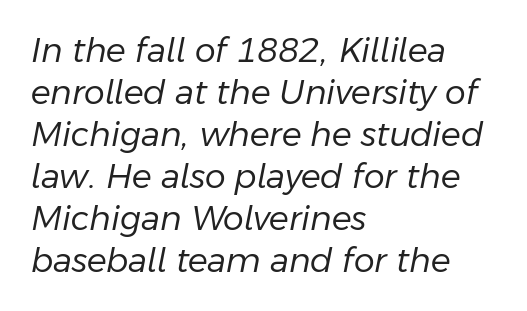
Q: Is the text bold? A: No.
Q: Is the text italic (slanted)? A: Yes, it leans right by about 11 degrees.
Q: Is the text underlined? A: No.
Q: How is the paragraph aligned? A: Left-aligned.
Q: Is the spacing between letters normal or unusually wide? A: Normal.
Q: Is the spacing between lines tight, normal or loose? A: Normal.
Q: Width (condensed, normal, or wide)? A: Normal.
Q: Stroke contrast? A: Low.
Q: x-height? A: Medium.
Q: Monospaced? A: No.
